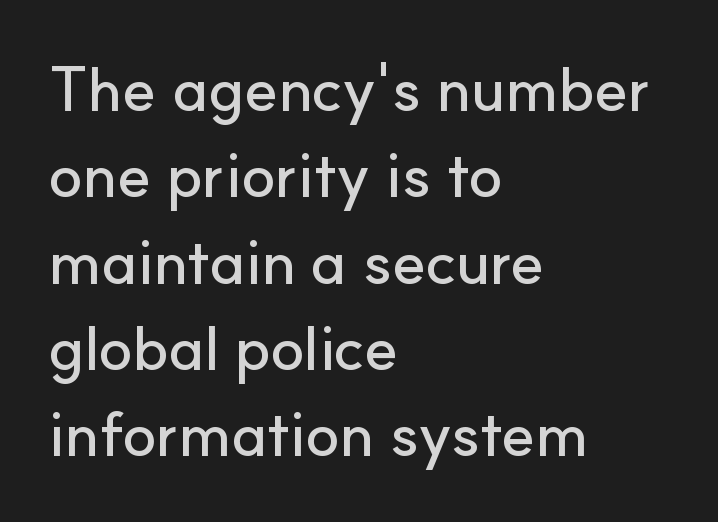
The image shows 63 px sans-serif type, upright; set left-aligned, normal line spacing (1.37x), normal letter spacing, not underlined; low stroke contrast and a small x-height.
